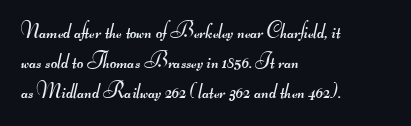
The characters are drawn with everyday or finer stroke widths. A typesetter would call this leading conventional body-copy spacing. Tracking value appears to be zero — textbook default spacing. The paragraph has a hard left edge and a soft right edge.
